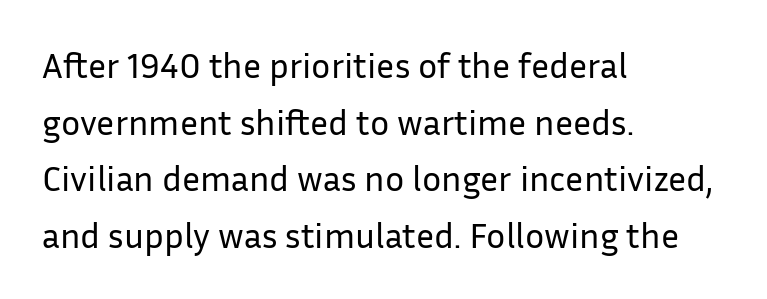
The image shows 36 px regular-weight sans-serif type, upright; set left-aligned, normal line spacing (1.57x), normal letter spacing, not underlined; low stroke contrast and a medium x-height.
